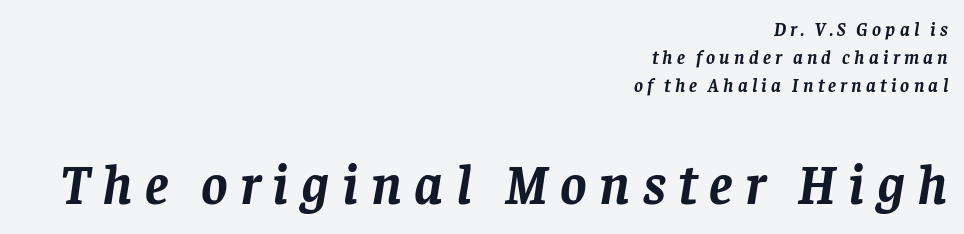
Q: Is the text bold? A: Yes.
Q: Is the text italic (slanted)? A: Yes, it leans right by about 8 degrees.
Q: Is the typeface a serif or a sans-serif typeface? A: Serif.
Q: Is the text underlined? A: No.
Q: How is the paragraph aligned? A: Right-aligned.
Q: Is the spacing between letters normal or unusually wide? A: Unusually wide.
Q: Is the spacing between lines tight, normal or loose? A: Normal.
Q: Which block of text is set in a larger size, the first (top) or the second (bottom)? A: The second (bottom) one.
Q: Width (condensed, normal, or wide)? A: Normal.
Q: Stroke contrast? A: Low.
Q: x-height? A: Large.
Q: Monospaced? A: No.
